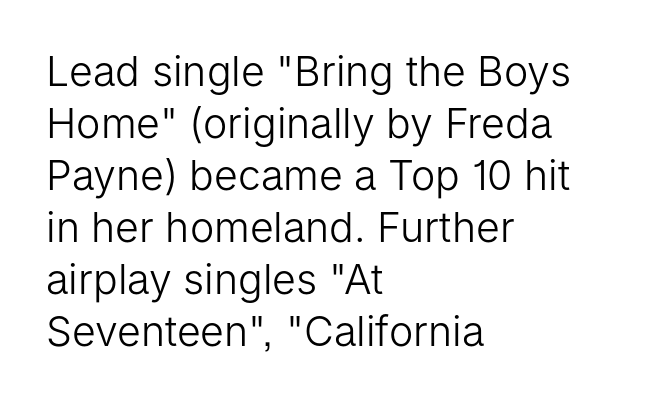
A light-to-regular cut is what we see here. Regular leading. Notice how the stems are strictly vertical — no italics here. This rendering leaves character spacing at its baseline value. Lines of text with bare space underneath. The passage shown is typeset with a sans-serif family.
